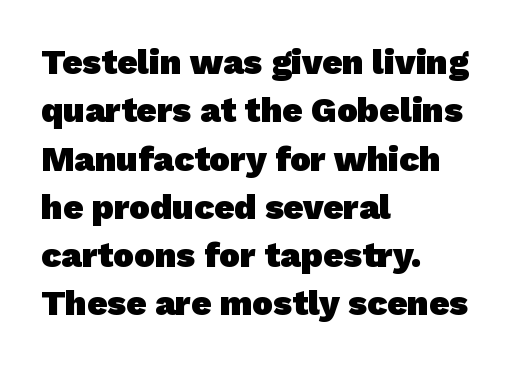
The image shows 35 px heavy sans-serif type; set left-aligned, normal line spacing (1.38x), normal letter spacing, not underlined; low stroke contrast and a medium x-height.
